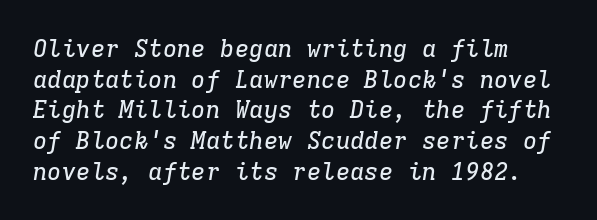
The image shows 24 px text type, italic (leaning right); set left-aligned, normal line spacing (1.28x), normal letter spacing, not underlined.
